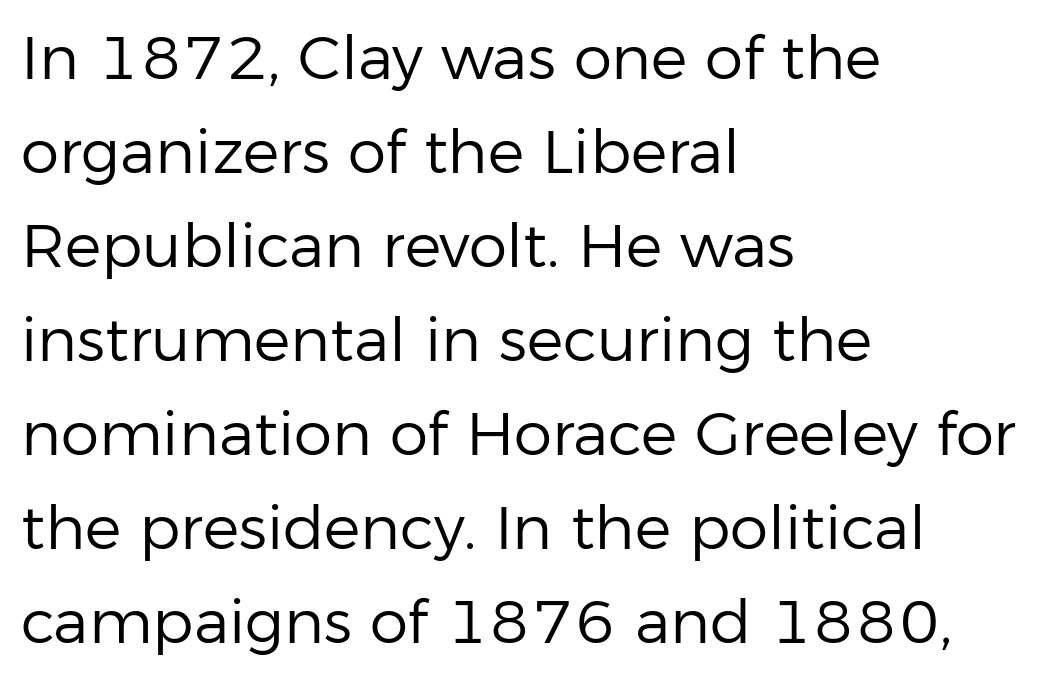
The image shows 61 px regular-weight sans-serif type, upright; set left-aligned, normal line spacing (1.54x), normal letter spacing, not underlined; low stroke contrast and a medium x-height.
